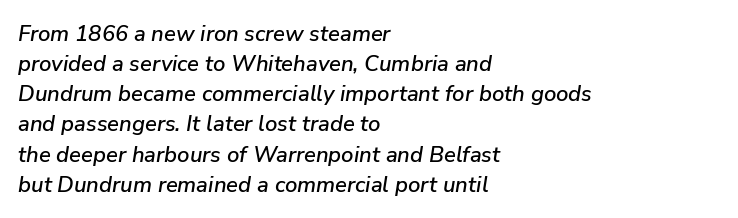
Q: Is the text italic (slanted)? A: Yes, it leans right by about 9 degrees.
Q: Is the text underlined? A: No.
Q: How is the paragraph aligned? A: Left-aligned.
Q: Is the spacing between letters normal or unusually wide? A: Normal.
Q: Is the spacing between lines tight, normal or loose? A: Normal.
